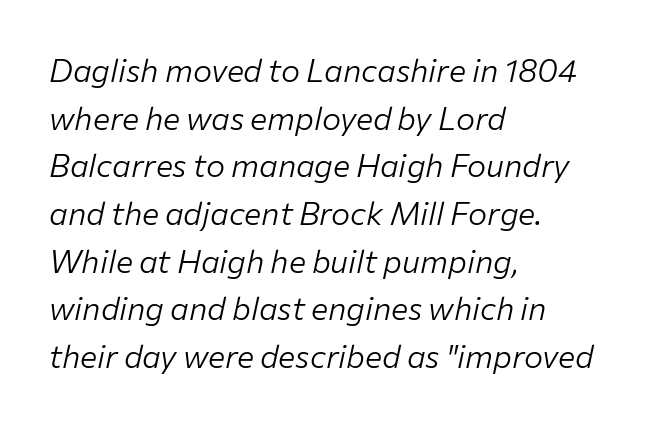
The image shows 32 px light type, italic (leaning right); set left-aligned, normal line spacing (1.49x), normal letter spacing, not underlined; low stroke contrast and a medium x-height.
